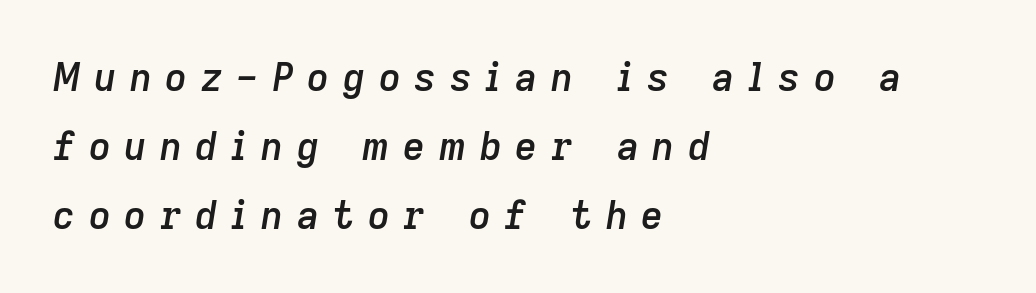
You could not count columns in this text — the font is proportionally spaced. Characters are canted at an angle relative to the baseline's perpendicular. These lines stack with their left ends in a neat column. Display-style spreading of the glyphs; the letterfit is very open. Descenders are the only things crossing below the line.
